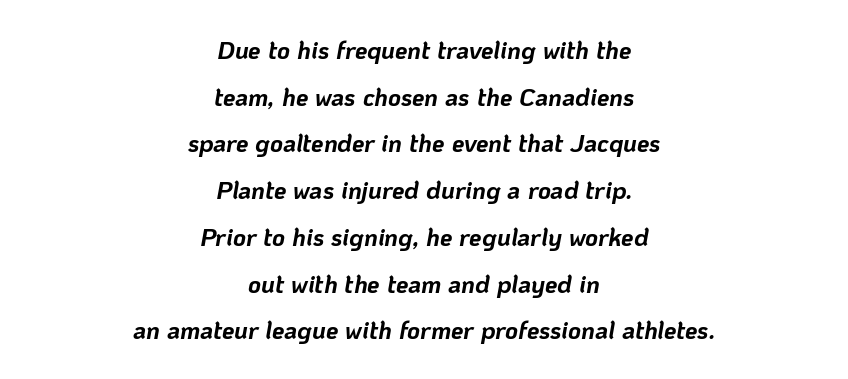
Q: Is the text bold? A: Yes.
Q: Is the text italic (slanted)? A: Yes, it leans right by about 10 degrees.
Q: Is the text underlined? A: No.
Q: How is the paragraph aligned? A: Centered.
Q: Is the spacing between letters normal or unusually wide? A: Normal.
